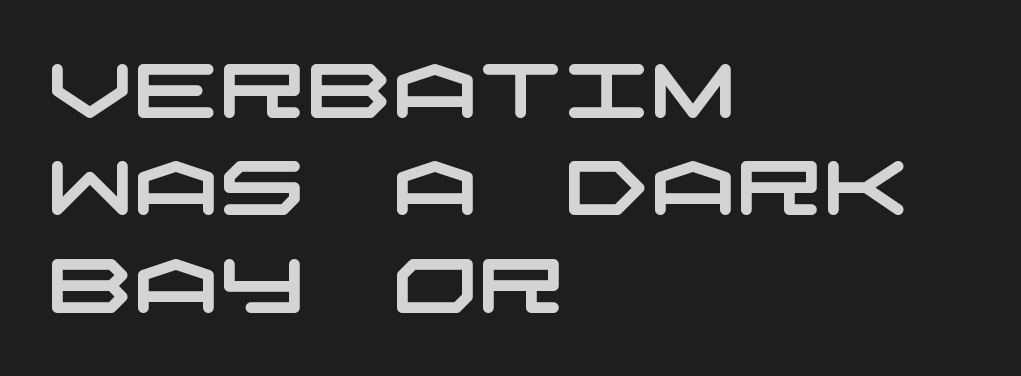
The letters sit at their default tracking, neither squeezed nor spread. The designer left line spacing at the default. Lines of text with bare space underneath. Layout note: lines flush left.
